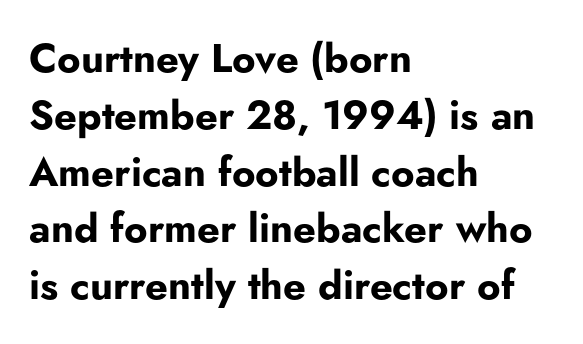
Q: Is the text bold? A: Yes.
Q: Is the text italic (slanted)? A: No, it is upright.
Q: Is the typeface a serif or a sans-serif typeface? A: Sans-serif.
Q: Is the text underlined? A: No.
Q: How is the paragraph aligned? A: Left-aligned.
Q: Is the spacing between letters normal or unusually wide? A: Normal.
Q: Is the spacing between lines tight, normal or loose? A: Normal.
Q: Width (condensed, normal, or wide)? A: Normal.
Q: Stroke contrast? A: Low.
Q: x-height? A: Small.
Q: Monospaced? A: No.
